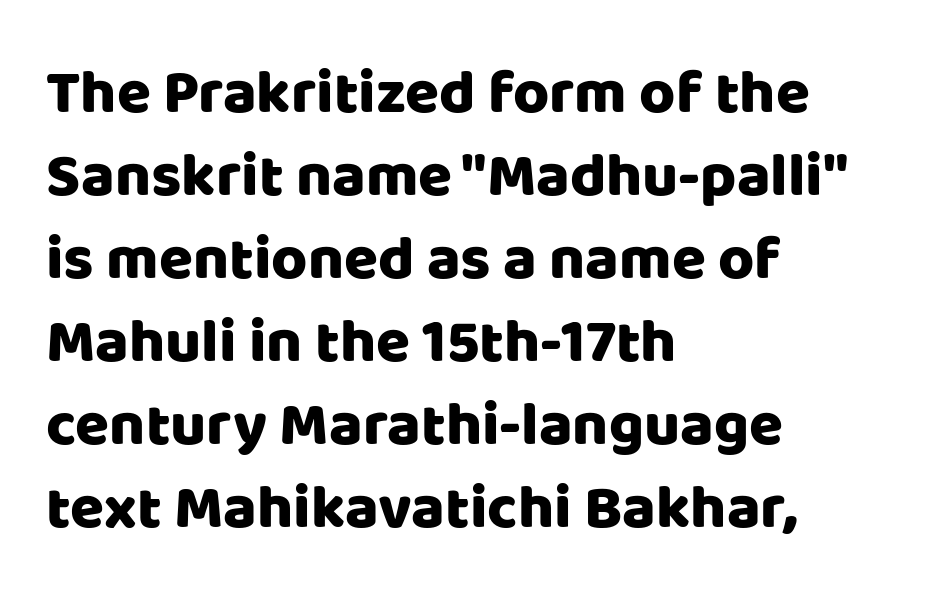
Standard letterfit; no display-style spreading of the glyphs. Horizontal alignment here is leftward, the default for most running prose. Here the designer chose a conventional face with non-uniform glyph widths. Honestly, there is no underline to notice here at all. Upright lettering throughout.
